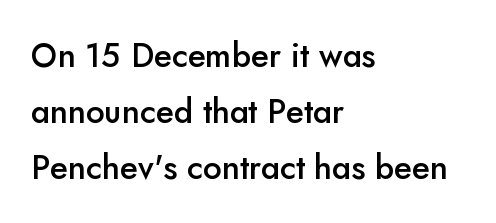
This sample is left-justified, so line endings fall wherever the words run out. Weight check: semibold — heavier than regular, not quite bold. Think of a printed novel: that variable character pitch is what you see here. In terms of posture, this sample is upright. Caption: standard tracking, unaltered.
